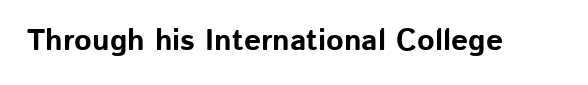
Q: Is the text bold? A: Yes.
Q: Is the text italic (slanted)? A: No, it is upright.
Q: Is the typeface a serif or a sans-serif typeface? A: Sans-serif.
Q: Is the text underlined? A: No.
Q: Is the spacing between letters normal or unusually wide? A: Normal.
Q: Width (condensed, normal, or wide)? A: Normal.
Q: Stroke contrast? A: Low.
Q: x-height? A: Medium.
Q: Monospaced? A: No.
